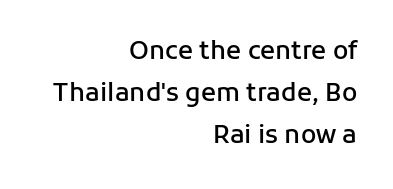
Successive baselines arrive at the customary interval. Firm but not heavy-handed strokes: this text is semibold. Tracking here is standard; glyphs follow each other at the usual distance. This rendering features lettering with no underline. The compositor pushed each line to the right boundary. Posture: straight, roman, zero tilt.
